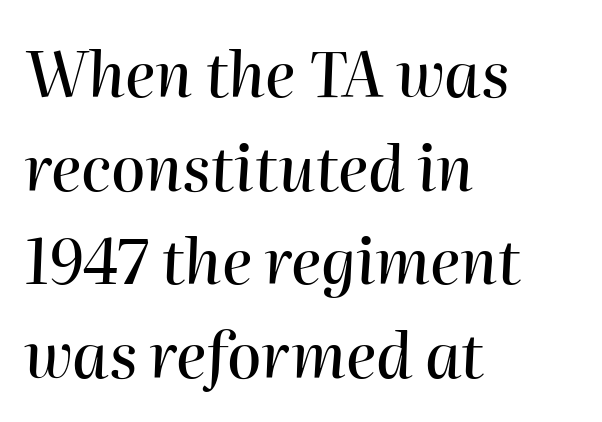
{"italic": "yes", "lean": "right", "slant_degrees": 2, "width": "normal", "stroke_contrast": "high", "x_height": "medium", "monospaced": "no", "underline": "no", "align": "left", "line_spacing": "normal", "line_spacing_ratio": 1.51, "letter_spacing": "normal", "letter_spacing_em": 0.0, "glyph_px": 62}
